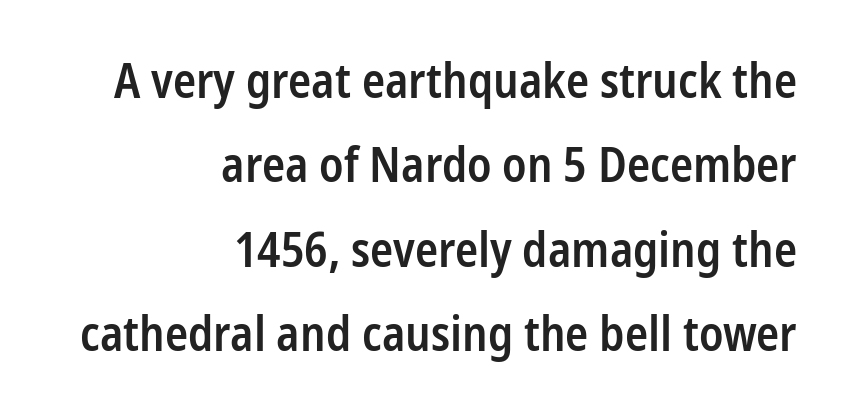
Each word holds together tightly as a unit, with standard inter-letter gaps. The zone under the glyphs is completely vacant. Typeset ragged left — the right edge is the straight one. This sample uses an upright cut, with every glyph sitting square on the baseline. Are there feet on the stems? There aren't — it's a sans. The rendering uses natural spacing where letterforms have individual widths.
